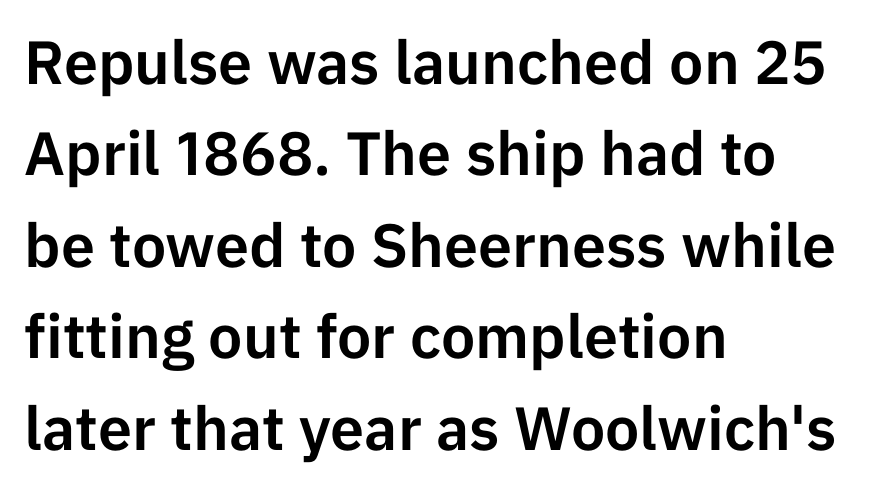
The image shows 61 px sans-serif type, upright; set left-aligned, normal line spacing (1.5x), normal letter spacing, not underlined; low stroke contrast and a medium x-height.
